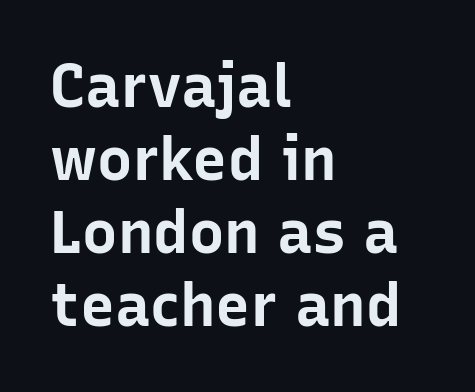
The image shows 59 px bold sans-serif type, upright; set left-aligned, line spacing 1.24x, normal letter spacing, not underlined; low stroke contrast and a medium x-height.
